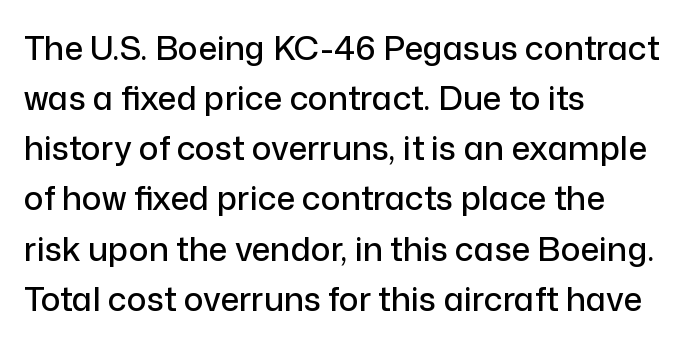
The image shows 33 px sans-serif type, upright; set left-aligned, normal line spacing (1.52x), normal letter spacing, not underlined; low stroke contrast and a medium x-height.
